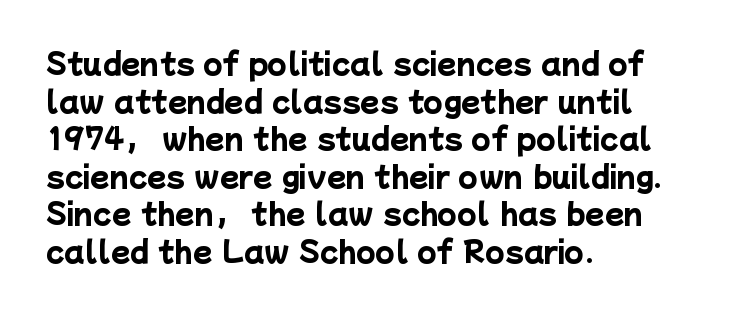
Q: Is the text bold? A: Yes.
Q: Is the typeface a serif or a sans-serif typeface? A: Sans-serif.
Q: Is the text underlined? A: No.
Q: How is the paragraph aligned? A: Left-aligned.
Q: Is the spacing between letters normal or unusually wide? A: Normal.
Q: Is the spacing between lines tight, normal or loose? A: Normal.
Q: Width (condensed, normal, or wide)? A: Normal.
Q: Stroke contrast? A: Low.
Q: x-height? A: Medium.
Q: Monospaced? A: No.
